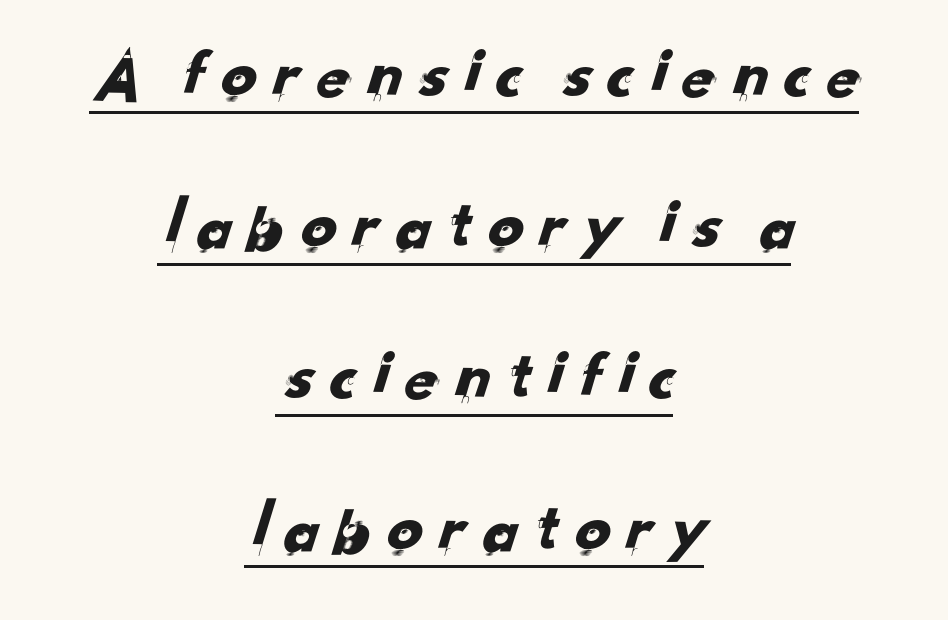
This sample is center-justified, so both line endings float freely. A great deal of white space separates one row of letters from the next. Check where the strokes stop: nothing finishes them off — pure sans. Underline: present. Varying glyph widths throughout — classic text-font behaviour.
